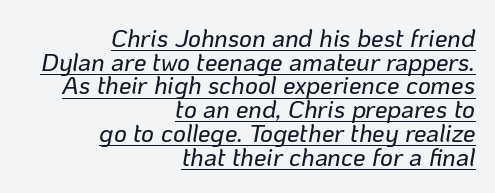
The image shows 25 px text type, italic (leaning right); set right-aligned, tight line spacing (0.95x), normal letter spacing, underlined.
